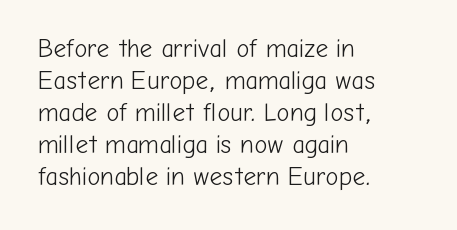
The image shows 25 px text type, upright; set left-aligned, normal line spacing (1.28x), normal letter spacing, not underlined.
